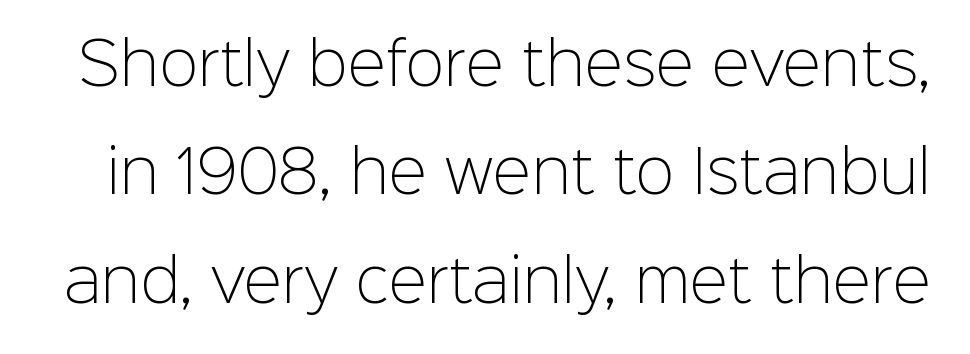
{"serif": "no", "italic": "no", "bold": "no", "weight": "light", "width": "normal", "stroke_contrast": "low", "x_height": "medium", "monospaced": "no", "underline": "no", "line_spacing_ratio": 1.87, "letter_spacing": "normal", "letter_spacing_em": 0.0, "glyph_px": 58}
